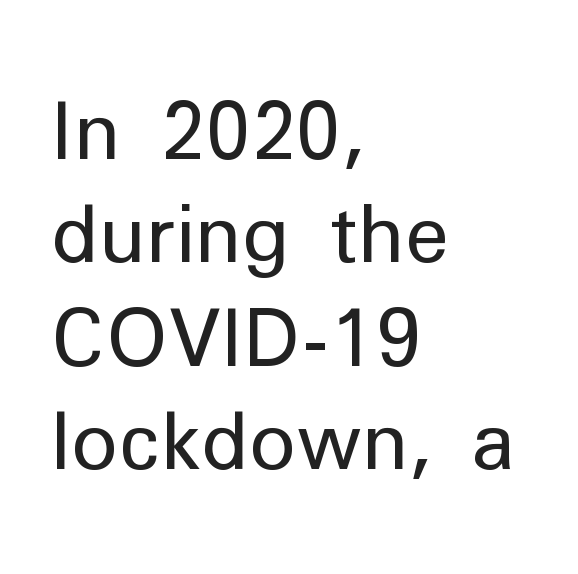
The image shows 79 px regular-weight sans-serif type, upright; set left-aligned, normal line spacing (1.31x), normal letter spacing, not underlined; low stroke contrast and a medium x-height.
